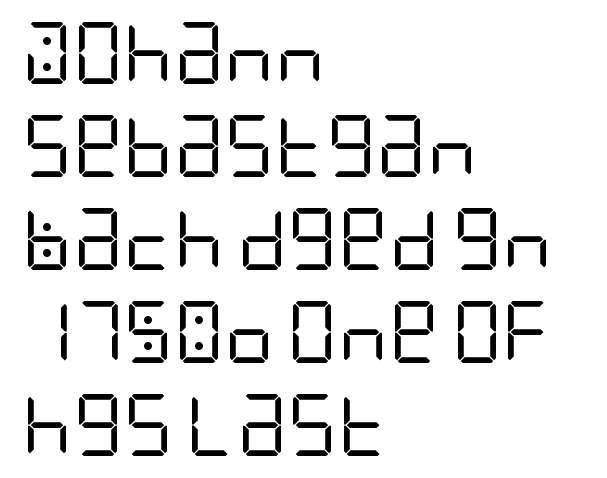
Q: Is the text bold? A: No.
Q: Is the text italic (slanted)? A: No, it is upright.
Q: Is the typeface a serif or a sans-serif typeface? A: Sans-serif.
Q: Is the text underlined? A: No.
Q: How is the paragraph aligned? A: Left-aligned.
Q: Is the spacing between letters normal or unusually wide? A: Normal.
Q: Is the spacing between lines tight, normal or loose? A: Normal.
Q: Width (condensed, normal, or wide)? A: Condensed.
Q: Stroke contrast? A: Low.
Q: x-height? A: Large.
